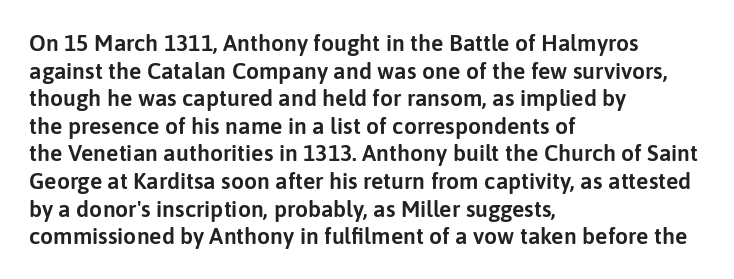
{"italic": "no", "underline": "no", "align": "left", "line_spacing_ratio": 1.2, "letter_spacing": "normal", "letter_spacing_em": 0.0, "glyph_px": 23}
